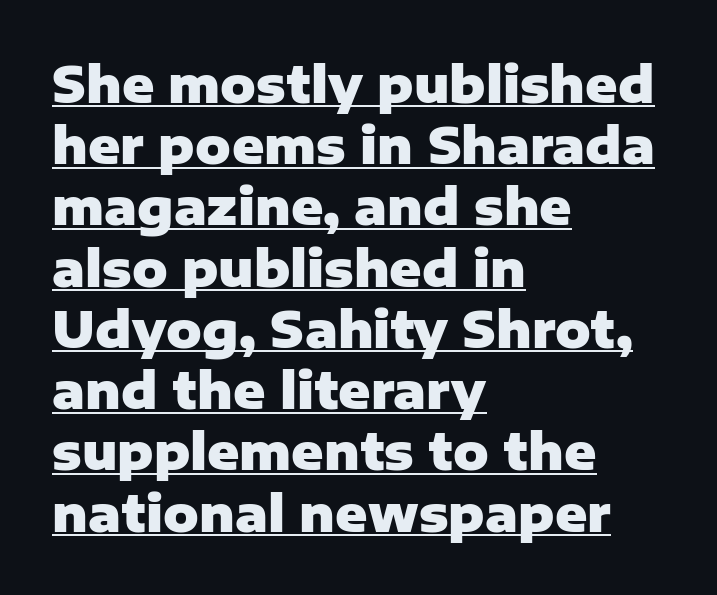
The designer went with a sans here, leaving each stem footless. Honestly, the underline is the first thing you notice here. Characters follow at the spacing the type designer built in. The sample has been set heavy, in full bold.
